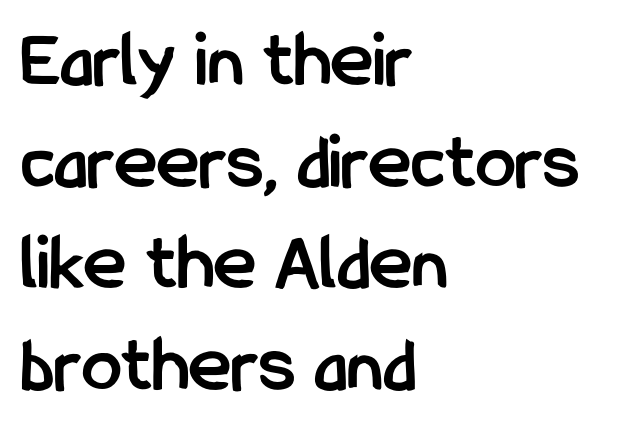
The image shows 80 px semibold, condensed sans-serif type, upright; set left-aligned, normal line spacing (1.27x), normal letter spacing, not underlined; low stroke contrast and a medium x-height.
